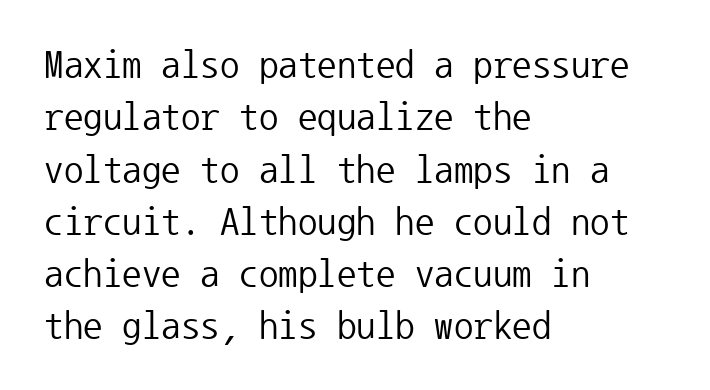
The image shows 39 px regular-weight sans-serif type, upright, monospaced; set left-aligned, normal line spacing (1.34x), normal letter spacing, not underlined; low stroke contrast and a medium x-height.
